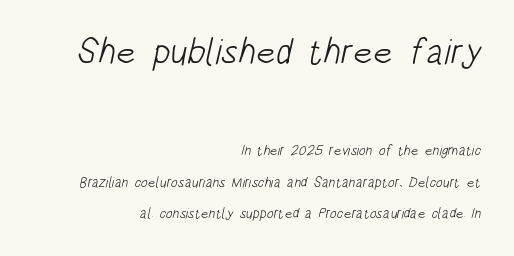
The text was rendered using a sans face with plain stroke endings. Think of a printed novel: that variable character pitch is what you see here. The strokes carry an ordinary text weight at most. Teacher's note: observe the even right margin — that is flush-right alignment. The more generous point size was reserved for the upper chunk. The strip under each line holds only bare page.
